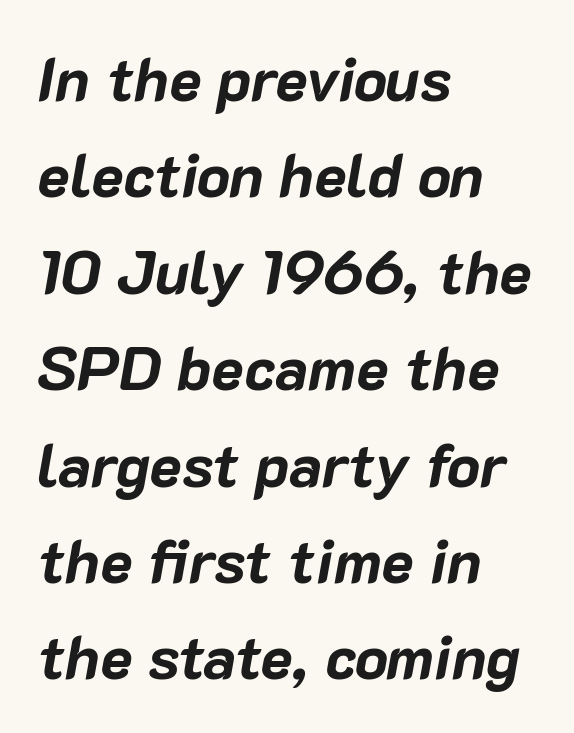
The image shows 61 px bold type, italic (leaning right); set left-aligned, normal line spacing (1.58x), normal letter spacing, not underlined; low stroke contrast and a medium x-height.
